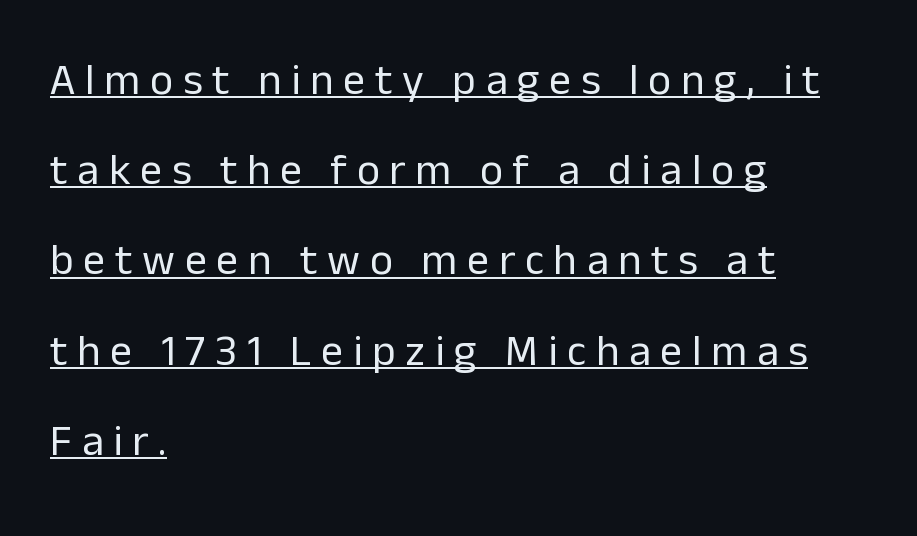
The strokes carry an ordinary text weight at most. A great deal of white space separates one row of letters from the next. These lines are rendered in a variable-pitch font. Serifs: no, the terminals of the letterforms are clean.
